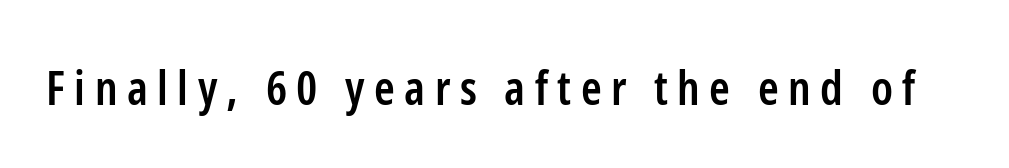
The image shows 47 px semibold, condensed sans-serif type, upright; set unusually wide letter spacing (+0.2 em), not underlined; low stroke contrast and a medium x-height.
